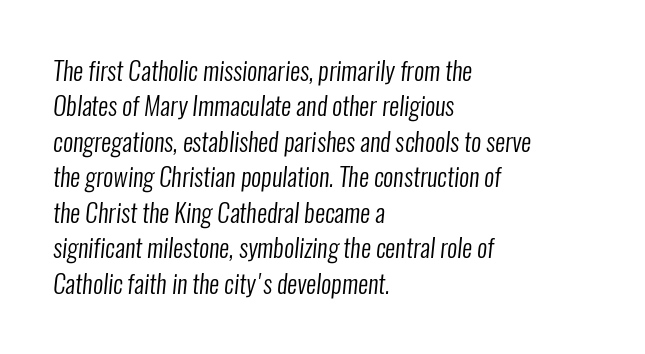
Q: Is the text bold? A: No.
Q: Is the text underlined? A: No.
Q: How is the paragraph aligned? A: Left-aligned.
Q: Is the spacing between letters normal or unusually wide? A: Normal.
Q: Is the spacing between lines tight, normal or loose? A: Normal.
